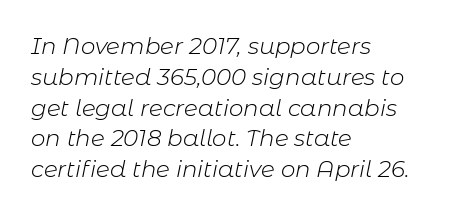
Characters are canted at an angle relative to the baseline's perpendicular. Has an underline been added? It has not. Short note: letters normally spaced. Stroke thickness stays within the range of a standard reading face or lighter. Students, observe: this is what conventionally led text looks like.
